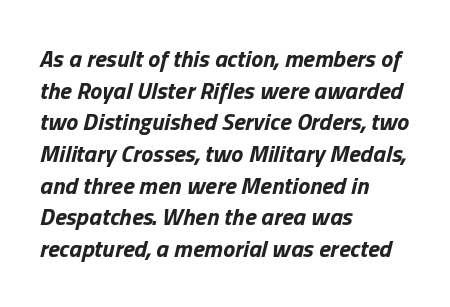
{"italic": "yes", "lean": "right", "slant_degrees": 13, "bold": "yes", "underline": "no", "align": "left", "line_spacing": "normal", "line_spacing_ratio": 1.32, "letter_spacing": "normal", "letter_spacing_em": 0.0, "glyph_px": 24}
